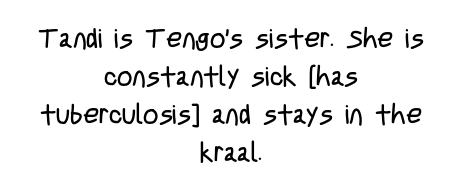
Q: Is the text bold? A: No.
Q: Is the text italic (slanted)? A: No, it is upright.
Q: Is the text underlined? A: No.
Q: How is the paragraph aligned? A: Centered.
Q: Is the spacing between letters normal or unusually wide? A: Normal.
Q: Is the spacing between lines tight, normal or loose? A: Normal.
